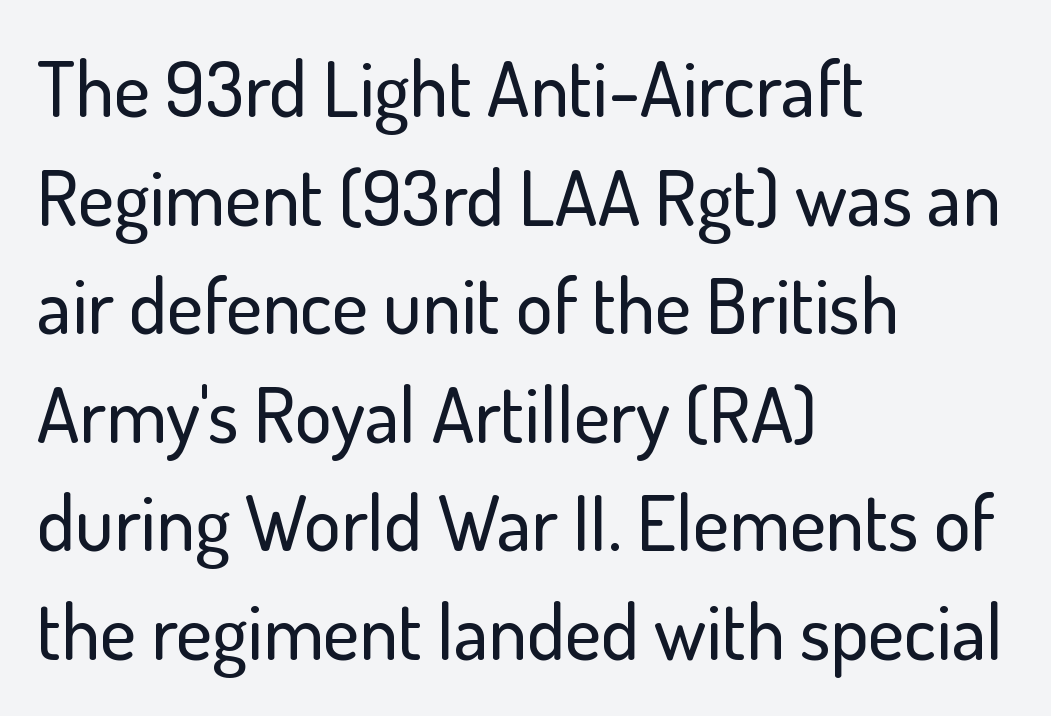
The image shows 77 px sans-serif type, upright; set left-aligned, normal line spacing (1.41x), normal letter spacing, not underlined; low stroke contrast and a small x-height.
